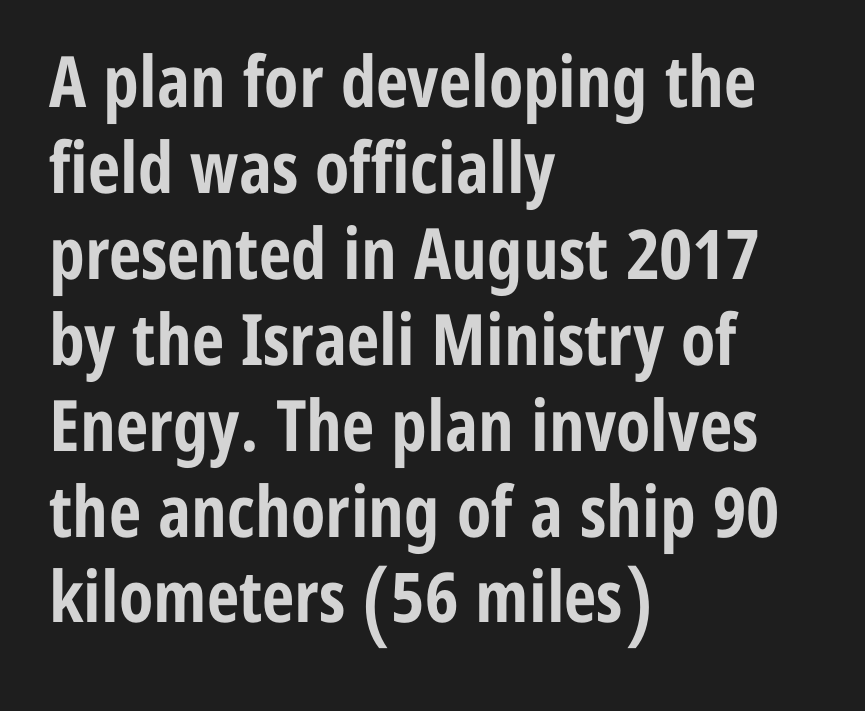
Q: Is the text bold? A: Yes.
Q: Is the text italic (slanted)? A: No, it is upright.
Q: Is the typeface a serif or a sans-serif typeface? A: Sans-serif.
Q: Is the text underlined? A: No.
Q: How is the paragraph aligned? A: Left-aligned.
Q: Is the spacing between letters normal or unusually wide? A: Normal.
Q: Width (condensed, normal, or wide)? A: Condensed.
Q: Stroke contrast? A: Low.
Q: x-height? A: Medium.
Q: Monospaced? A: No.
